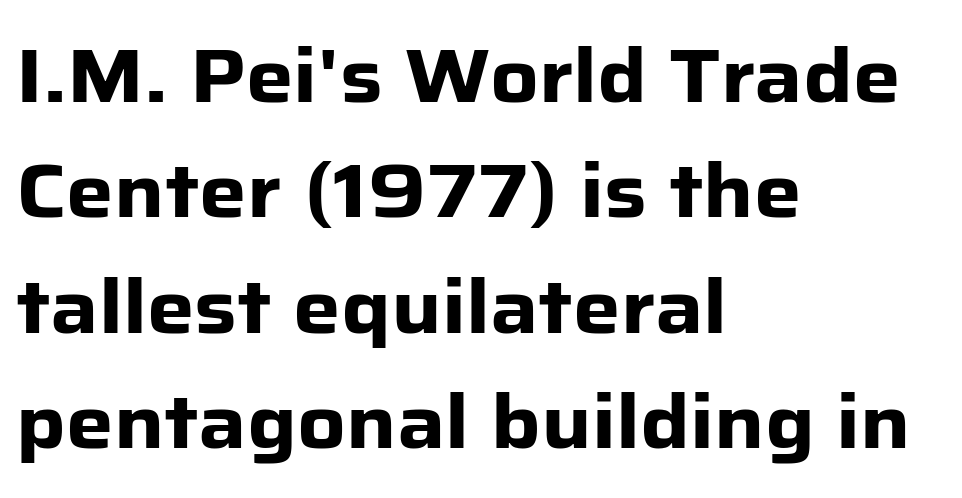
{"serif": "no", "italic": "no", "bold": "yes", "weight": "heavy", "width": "normal", "stroke_contrast": "low", "x_height": "medium", "monospaced": "no", "underline": "no", "align": "left", "line_spacing": "normal", "line_spacing_ratio": 1.54, "letter_spacing": "normal", "letter_spacing_em": 0.0, "glyph_px": 75}
